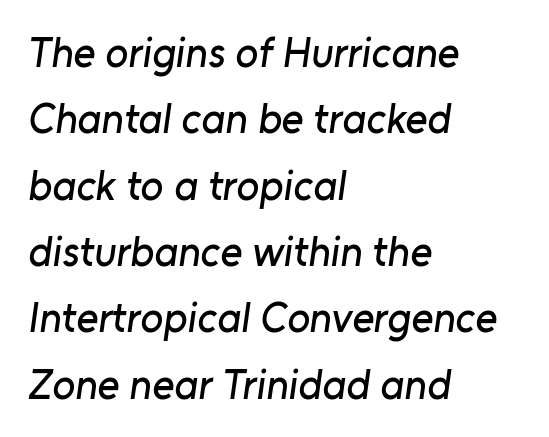
{"serif": "no", "width": "normal", "stroke_contrast": "low", "x_height": "medium", "monospaced": "no", "underline": "no", "align": "left", "line_spacing": "normal", "line_spacing_ratio": 1.58, "letter_spacing": "normal", "letter_spacing_em": 0.0, "glyph_px": 42}
